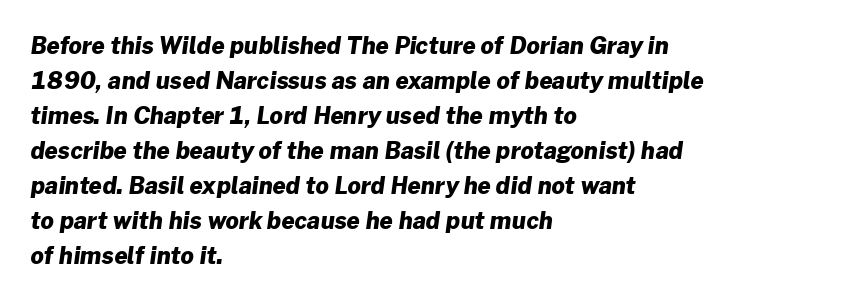
Q: Is the text bold? A: Yes.
Q: Is the text underlined? A: No.
Q: How is the paragraph aligned? A: Left-aligned.
Q: Is the spacing between letters normal or unusually wide? A: Normal.
Q: Is the spacing between lines tight, normal or loose? A: Normal.
